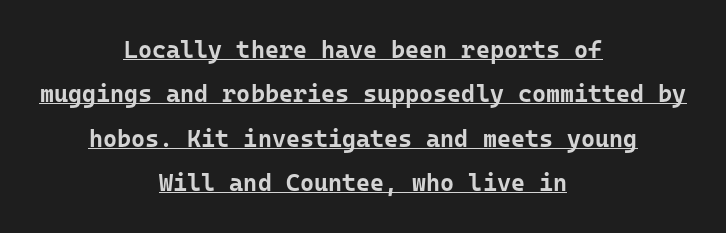
The image shows 24 px bold type, upright; set centered, line spacing 1.85x, normal letter spacing, underlined.
